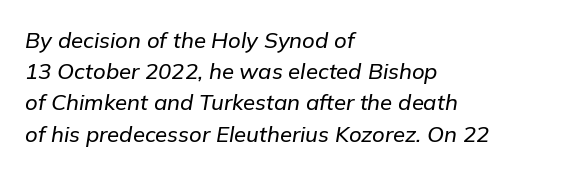
Q: Is the text italic (slanted)? A: Yes, it leans right by about 9 degrees.
Q: Is the text underlined? A: No.
Q: How is the paragraph aligned? A: Left-aligned.
Q: Is the spacing between letters normal or unusually wide? A: Normal.
Q: Is the spacing between lines tight, normal or loose? A: Normal.
